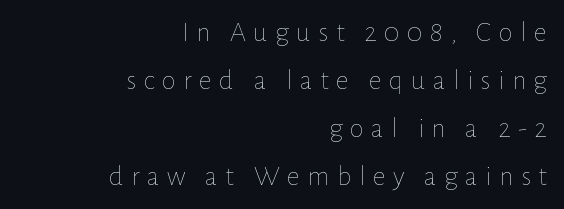
The image shows 29 px thin type, upright; set right-aligned, normal line spacing (1.66x), unusually wide letter spacing (+0.25 em), not underlined; low stroke contrast and a medium x-height.
